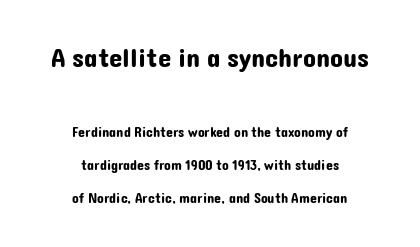
The designer gave the opening block more size than the closing block. Casual observation: everything's sitting right in the middle. Plain, unruled lines of type. The typography opts for an upright posture over an oblique one. Compared with typical paragraphs, the rows here are farther apart. Inter-character spacing is left at the font's built-in metrics.
